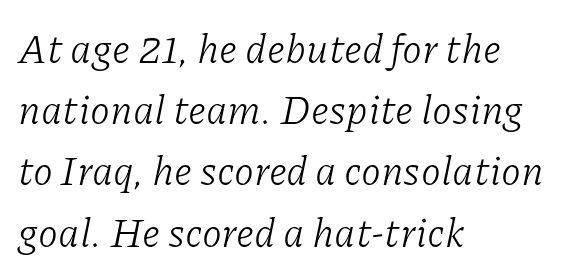
The image shows 40 px light serif type, italic (leaning right); set left-aligned, normal line spacing (1.53x), normal letter spacing, not underlined; low stroke contrast and a medium x-height.
